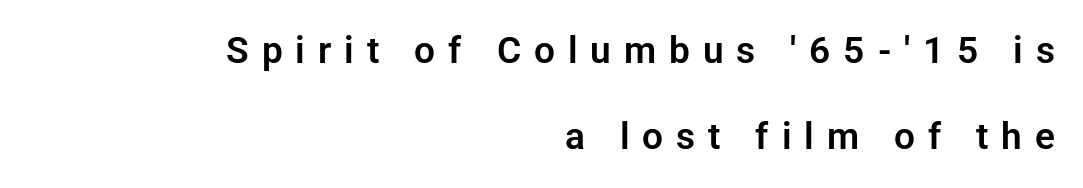
Q: Is the text italic (slanted)? A: No, it is upright.
Q: Is the typeface a serif or a sans-serif typeface? A: Sans-serif.
Q: Is the text underlined? A: No.
Q: How is the paragraph aligned? A: Right-aligned.
Q: Is the spacing between letters normal or unusually wide? A: Unusually wide.
Q: Is the spacing between lines tight, normal or loose? A: Loose.
Q: Width (condensed, normal, or wide)? A: Normal.
Q: Stroke contrast? A: Low.
Q: x-height? A: Medium.
Q: Monospaced? A: No.
